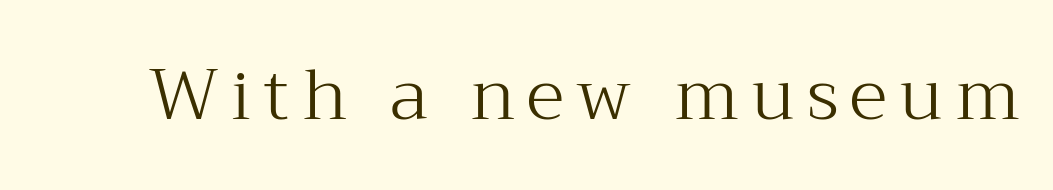
Q: Is the text bold? A: No.
Q: Is the text italic (slanted)? A: No, it is upright.
Q: Is the typeface a serif or a sans-serif typeface? A: Serif.
Q: Is the text underlined? A: No.
Q: Width (condensed, normal, or wide)? A: Normal.
Q: Stroke contrast? A: Medium.
Q: x-height? A: Medium.
Q: Monospaced? A: No.
